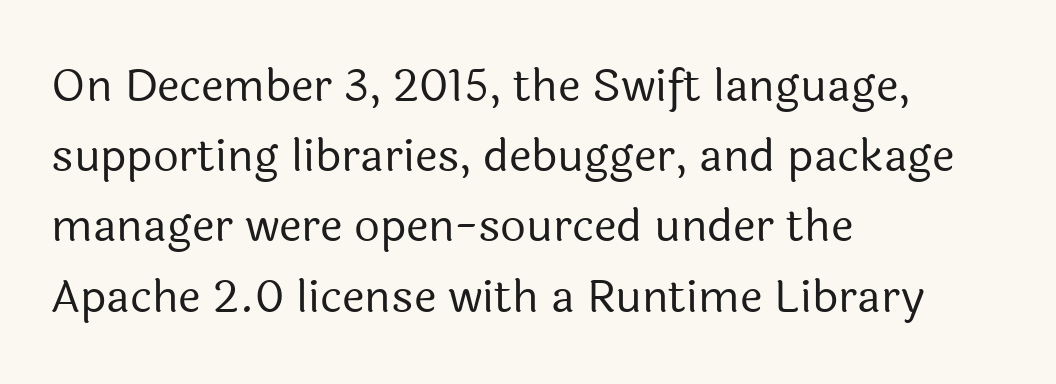
The image shows 45 px regular-weight sans-serif type, upright; set left-aligned, normal line spacing (1.56x), normal letter spacing, not underlined; a medium x-height.
